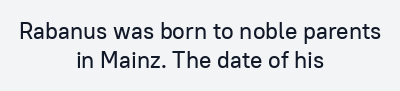
Q: Is the text italic (slanted)? A: No, it is upright.
Q: Is the text underlined? A: No.
Q: How is the paragraph aligned? A: Centered.
Q: Is the spacing between letters normal or unusually wide? A: Normal.
